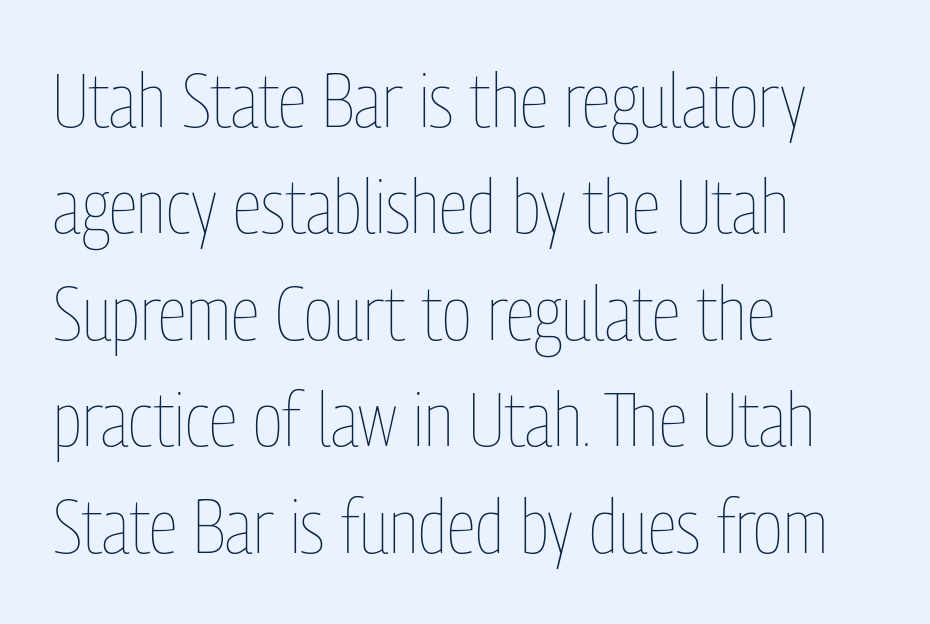
{"italic": "no", "bold": "no", "weight": "thin", "width": "condensed", "stroke_contrast": "low", "x_height": "medium", "monospaced": "no", "underline": "no", "align": "left", "line_spacing": "normal", "line_spacing_ratio": 1.4, "letter_spacing": "normal", "letter_spacing_em": 0.0, "glyph_px": 76}
